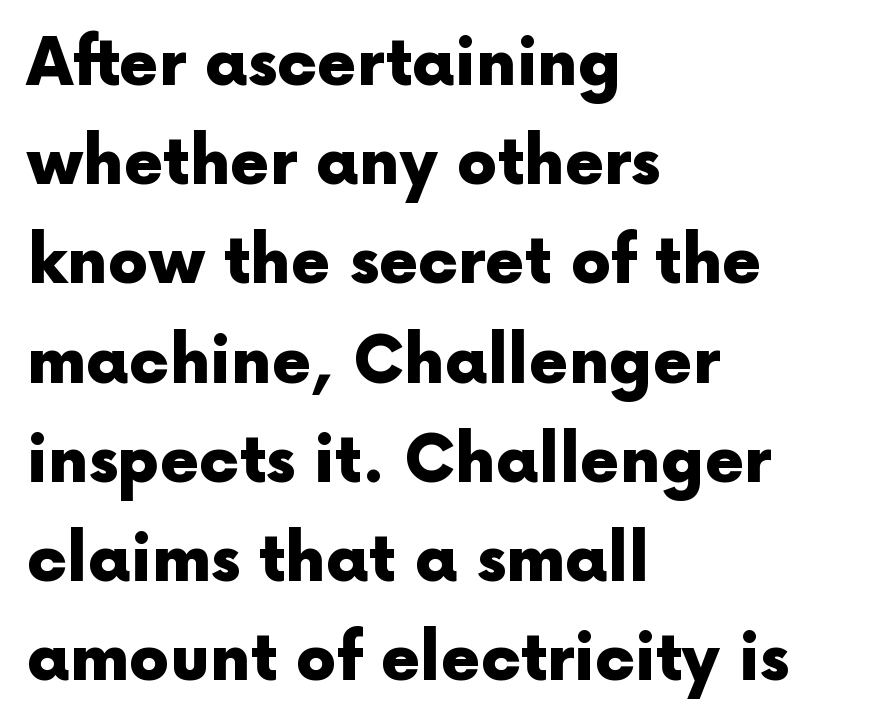
Q: Is the text bold? A: Yes.
Q: Is the text italic (slanted)? A: No, it is upright.
Q: Is the typeface a serif or a sans-serif typeface? A: Sans-serif.
Q: Is the text underlined? A: No.
Q: How is the paragraph aligned? A: Left-aligned.
Q: Is the spacing between letters normal or unusually wide? A: Normal.
Q: Is the spacing between lines tight, normal or loose? A: Normal.
Q: Width (condensed, normal, or wide)? A: Normal.
Q: x-height? A: Medium.
Q: Monospaced? A: No.
